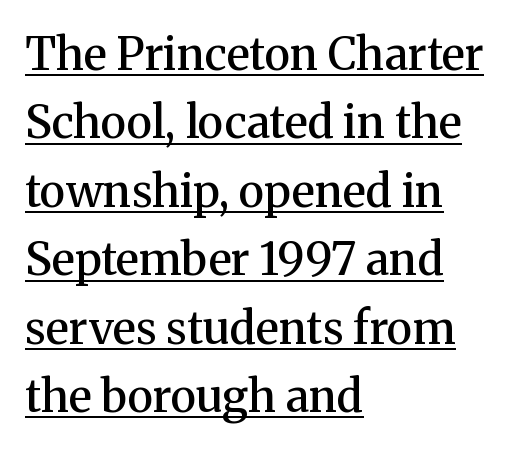
The strokes are fattened partway — semibold, not bold. Is there much room between lines? A standard amount, neither cramped nor airy. Note the varied advance widths — an 'i' is clearly narrower than an 'm'. The text block is weighted toward the left margin, trailing off unevenly rightward. Has an underline been added? It has. Classification — serif.
